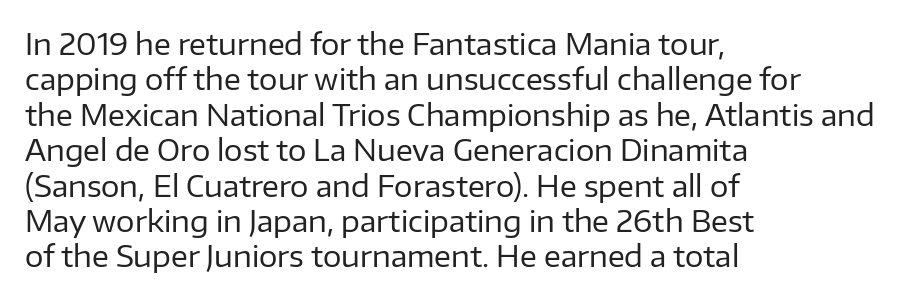
Q: Is the text bold? A: No.
Q: Is the text italic (slanted)? A: No, it is upright.
Q: Is the typeface a serif or a sans-serif typeface? A: Sans-serif.
Q: Is the text underlined? A: No.
Q: How is the paragraph aligned? A: Left-aligned.
Q: Is the spacing between letters normal or unusually wide? A: Normal.
Q: Width (condensed, normal, or wide)? A: Normal.
Q: Stroke contrast? A: Low.
Q: x-height? A: Medium.
Q: Monospaced? A: No.
